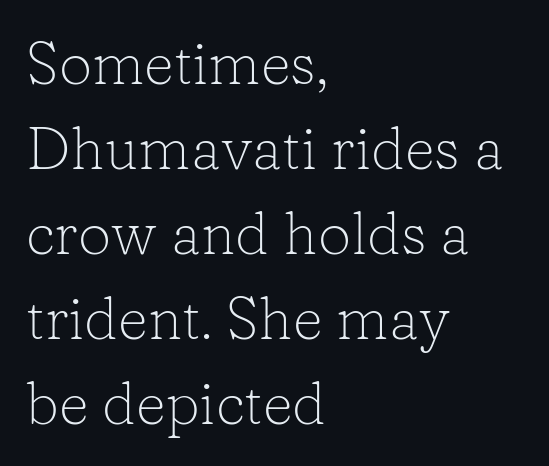
The image shows 59 px light serif type, upright; set left-aligned, normal line spacing (1.44x), normal letter spacing, not underlined; low stroke contrast and a medium x-height.
